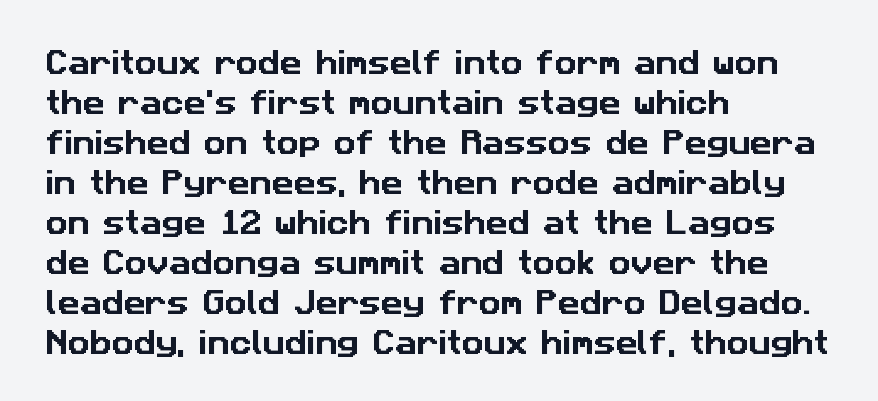
Q: Is the text underlined? A: No.
Q: How is the paragraph aligned? A: Left-aligned.
Q: Is the spacing between letters normal or unusually wide? A: Normal.
Q: Is the spacing between lines tight, normal or loose? A: Normal.
